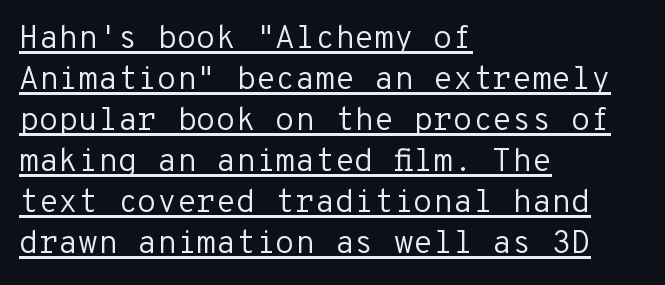
Q: Is the text bold? A: No.
Q: Is the text italic (slanted)? A: No, it is upright.
Q: Is the typeface a serif or a sans-serif typeface? A: Sans-serif.
Q: Is the text underlined? A: Yes.
Q: How is the paragraph aligned? A: Left-aligned.
Q: Is the spacing between letters normal or unusually wide? A: Normal.
Q: Is the spacing between lines tight, normal or loose? A: Normal.
Q: Width (condensed, normal, or wide)? A: Normal.
Q: Stroke contrast? A: Low.
Q: x-height? A: Medium.
Q: Monospaced? A: Yes.
